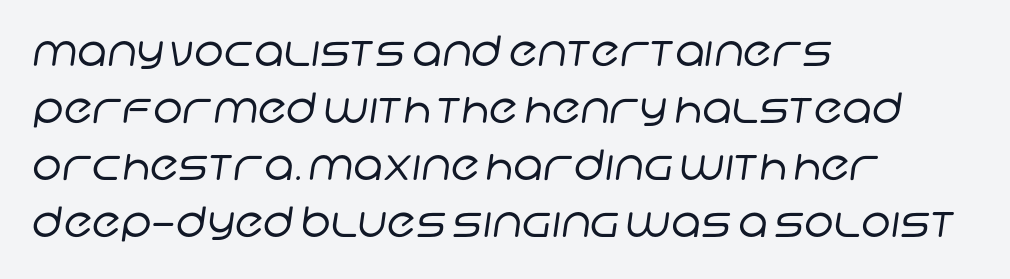
{"serif": "no", "bold": "no", "weight": "regular", "width": "normal", "stroke_contrast": "low", "x_height": "large", "monospaced": "no", "underline": "no", "align": "left", "line_spacing": "normal", "line_spacing_ratio": 1.36, "letter_spacing": "normal", "letter_spacing_em": 0.0, "glyph_px": 42}
